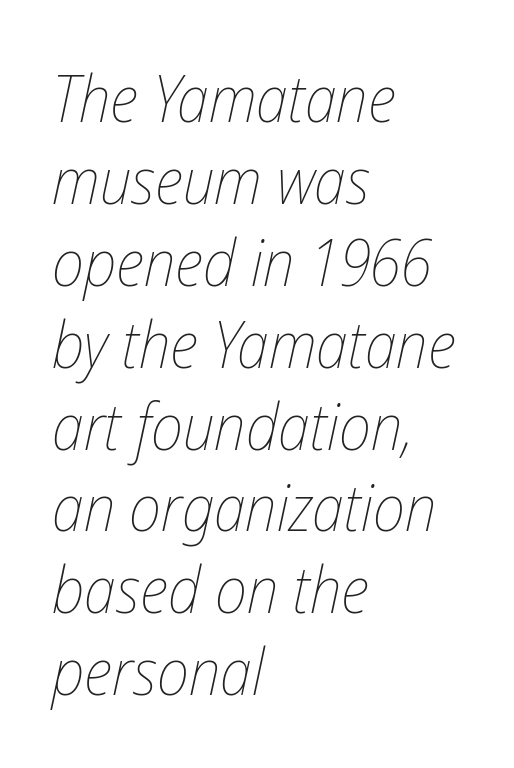
No word sits above an underline. Do the characters align in a grid? No, the font is proportional. The strokes are not fattened; the text isn't bold. The rows are spaced the way most documents space them.
